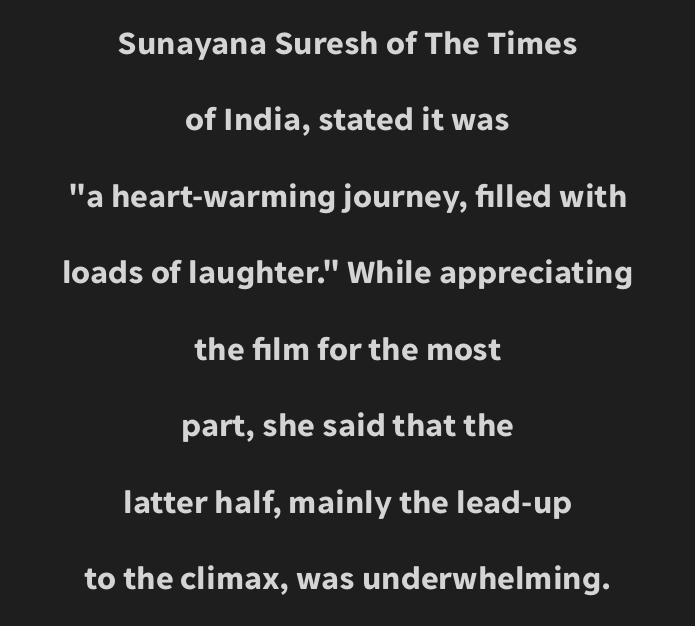
Q: Is the text bold? A: Yes.
Q: Is the text italic (slanted)? A: No, it is upright.
Q: Is the typeface a serif or a sans-serif typeface? A: Sans-serif.
Q: Is the text underlined? A: No.
Q: How is the paragraph aligned? A: Centered.
Q: Is the spacing between letters normal or unusually wide? A: Normal.
Q: Is the spacing between lines tight, normal or loose? A: Loose.
Q: Width (condensed, normal, or wide)? A: Normal.
Q: Stroke contrast? A: Low.
Q: x-height? A: Medium.
Q: Monospaced? A: No.
